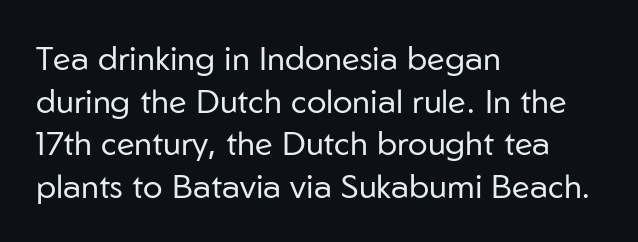
{"serif": "no", "italic": "no", "bold": "no", "weight": "regular", "width": "normal", "stroke_contrast": "low", "x_height": "medium", "monospaced": "no", "underline": "no", "align": "left", "line_spacing": "normal", "line_spacing_ratio": 1.29, "letter_spacing": "normal", "letter_spacing_em": 0.0, "glyph_px": 33}
